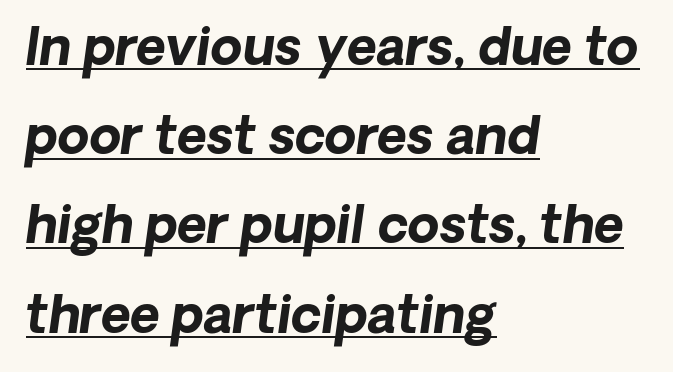
The image shows 51 px bold type, italic (leaning right); set left-aligned, line spacing 1.75x, normal letter spacing, underlined; low stroke contrast and a medium x-height.
